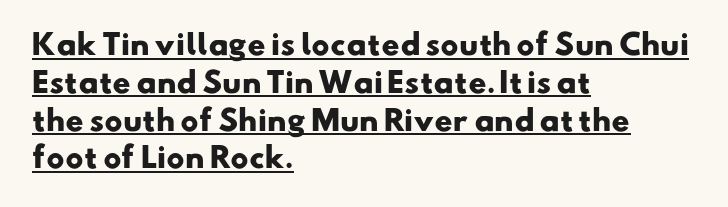
The image shows 28 px heavy, wide sans-serif type; set left-aligned, normal line spacing (1.35x), normal letter spacing, underlined; low stroke contrast and a small x-height.
